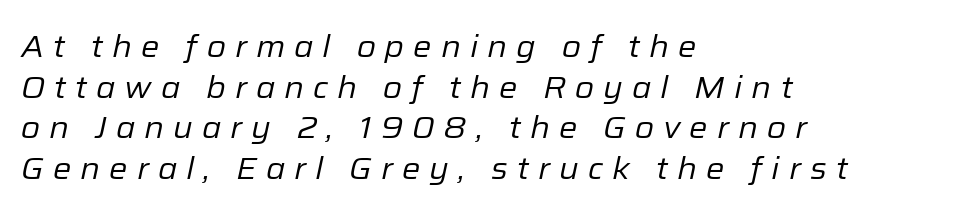
{"italic": "yes", "lean": "right", "slant_degrees": 12, "bold": "no", "weight": "regular", "width": "normal", "stroke_contrast": "low", "x_height": "medium", "monospaced": "no", "underline": "no", "align": "left", "line_spacing": "normal", "line_spacing_ratio": 1.31, "letter_spacing": "wide", "letter_spacing_em": 0.29, "glyph_px": 31}
